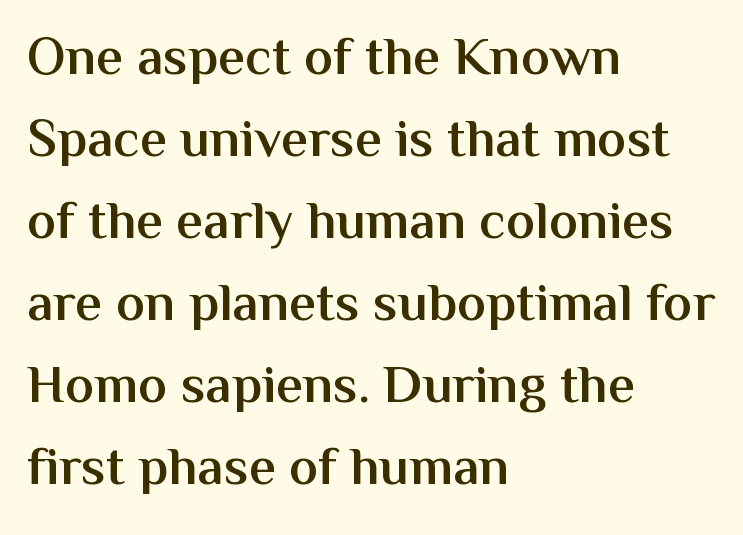
The image shows 54 px semibold sans-serif type, upright; set left-aligned, normal line spacing (1.52x), normal letter spacing, not underlined; medium stroke contrast and a medium x-height.
